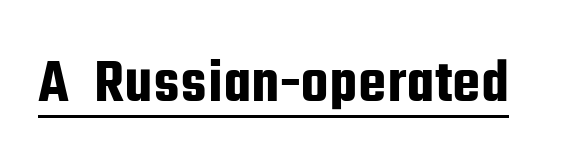
Each letter keeps its own natural width here, so spacing adapts to shape. The glyphs are accompanied by a horizontal stroke just below them. The type sits square on the baseline with zero lean. The face used here is a sans, in the tradition of grotesques and geometrics. This sample uses plain, unmodified letter spacing.
